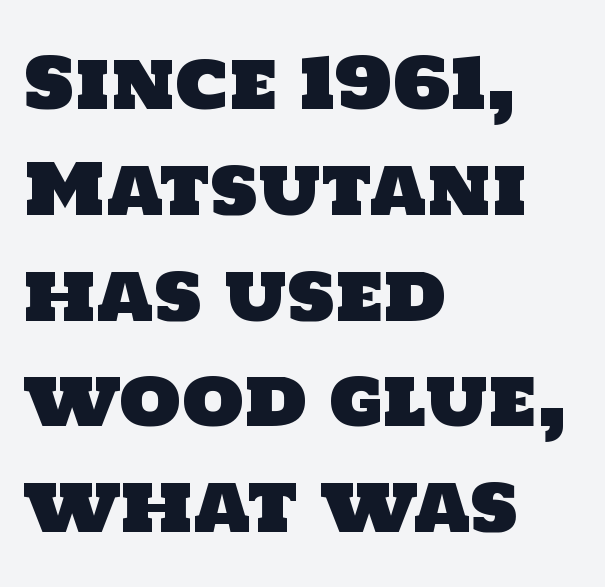
Q: Is the typeface a serif or a sans-serif typeface? A: Sans-serif.
Q: Is the text underlined? A: No.
Q: How is the paragraph aligned? A: Left-aligned.
Q: Is the spacing between letters normal or unusually wide? A: Normal.
Q: Is the spacing between lines tight, normal or loose? A: Normal.
Q: Width (condensed, normal, or wide)? A: Normal.
Q: Stroke contrast? A: Low.
Q: x-height? A: Large.
Q: Monospaced? A: No.
